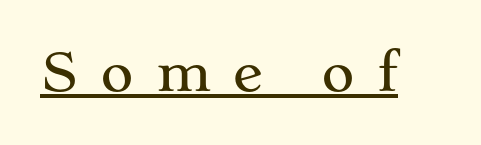
Loose tracking; the words dissolve into strings of separated letters. Each letter keeps its own natural width here, so spacing adapts to shape. The specimen reads as upright at a glance. Serif or sans? Serif — the stroke terminals have little feet. The sample's only ornament is a line tracing under the words.
